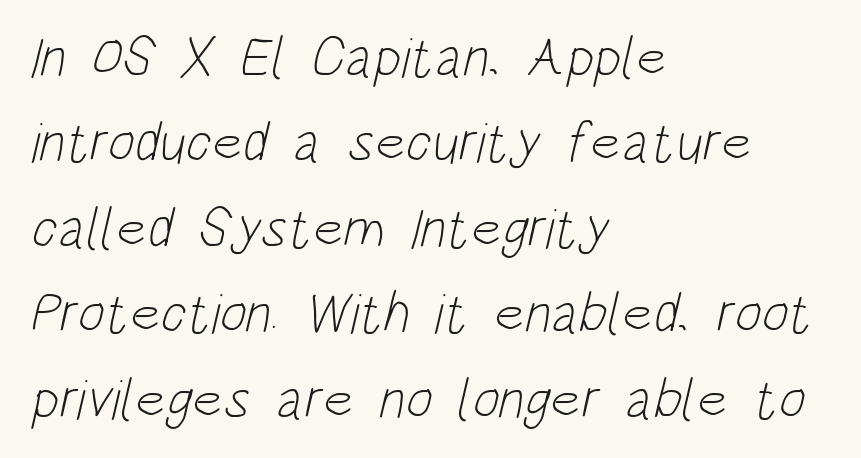
No feet cap the strokes, marking this as sans-serif type. The weight tops out at a normal text grade. The string is rendered with underlining switched off. The line texture is even and compact thanks to regular tracking. The rendering uses a moderate line-height, typical for paragraphs. A typesetter would call this proportional, since set widths differ per character.
